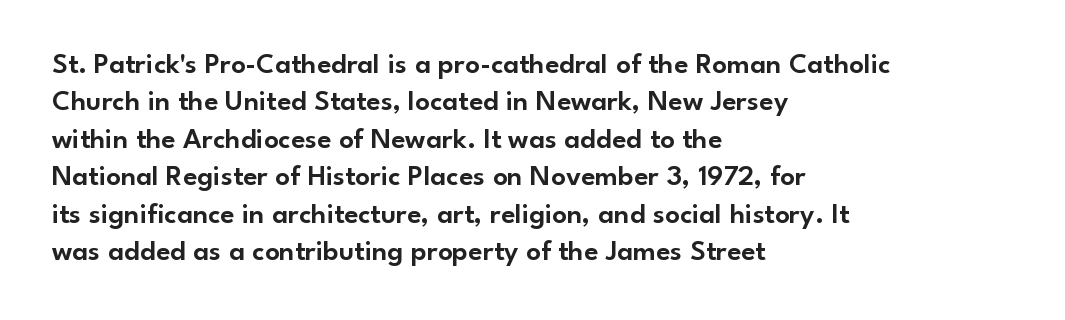
Q: Is the text italic (slanted)? A: No, it is upright.
Q: Is the typeface a serif or a sans-serif typeface? A: Sans-serif.
Q: Is the text underlined? A: No.
Q: How is the paragraph aligned? A: Left-aligned.
Q: Is the spacing between letters normal or unusually wide? A: Normal.
Q: Is the spacing between lines tight, normal or loose? A: Normal.
Q: Width (condensed, normal, or wide)? A: Normal.
Q: Stroke contrast? A: Low.
Q: x-height? A: Small.
Q: Monospaced? A: No.
